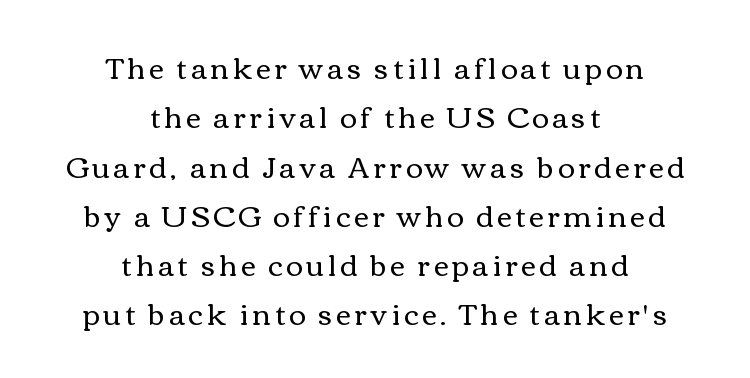
Weight class: somewhere from thin through regular. Posture: upright roman. Every row of glyphs is offset so its center matches the block's center. The space directly below the letters is spotless. This sample has the flowing, uneven cadence of proportional lettering. Does the leading feel generous? No, just average.
